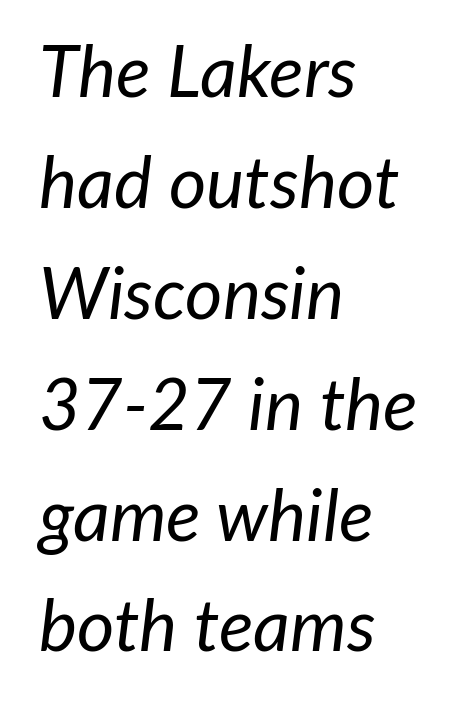
{"italic": "yes", "lean": "right", "slant_degrees": 7, "bold": "no", "weight": "regular", "width": "normal", "stroke_contrast": "low", "x_height": "medium", "monospaced": "no", "underline": "no", "align": "left", "line_spacing": "normal", "line_spacing_ratio": 1.54, "letter_spacing": "normal", "letter_spacing_em": 0.0, "glyph_px": 72}
